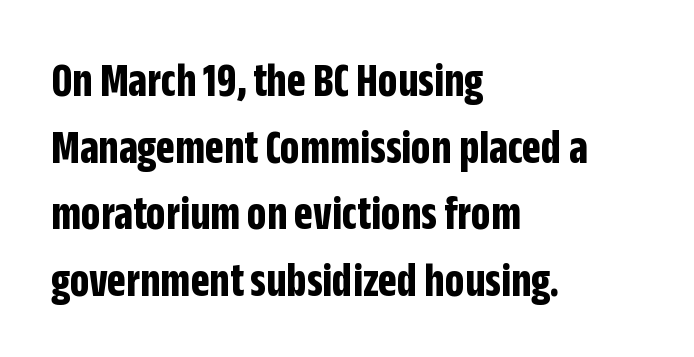
{"serif": "no", "italic": "no", "bold": "yes", "weight": "bold", "width": "condensed", "stroke_contrast": "low", "x_height": "large", "monospaced": "no", "underline": "no", "align": "left", "line_spacing": "normal", "line_spacing_ratio": 1.36, "letter_spacing": "normal", "letter_spacing_em": 0.0, "glyph_px": 49}
